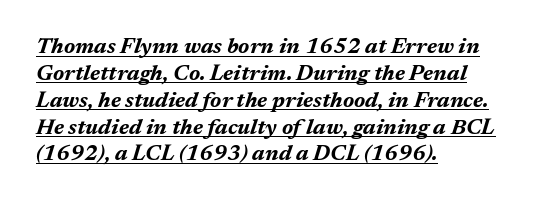
{"italic": "yes", "lean": "right", "slant_degrees": 17, "bold": "yes", "underline": "yes", "align": "left", "line_spacing_ratio": 1.22, "letter_spacing": "normal", "letter_spacing_em": 0.0, "glyph_px": 22}
